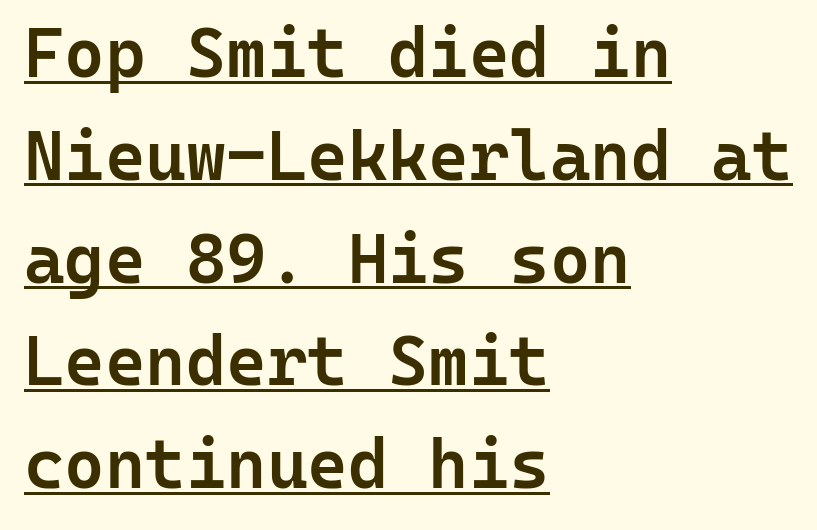
The image shows 69 px semibold sans-serif type, upright, monospaced; set left-aligned, normal line spacing (1.49x), normal letter spacing, underlined; low stroke contrast and a medium x-height.
